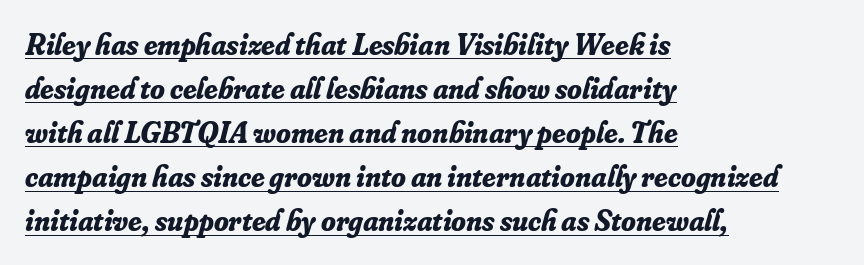
Casual observation: everything's shoved over to the left. The face used here has a pronounced slope to its letters. A continuous stroke trails under the words, as in a hyperlink. You could not count columns in this text — the font is proportionally spaced. Small tapered or slab feet sit at the stroke ends, so this counts as serif. The leading is moderate, giving the passage an even texture.
